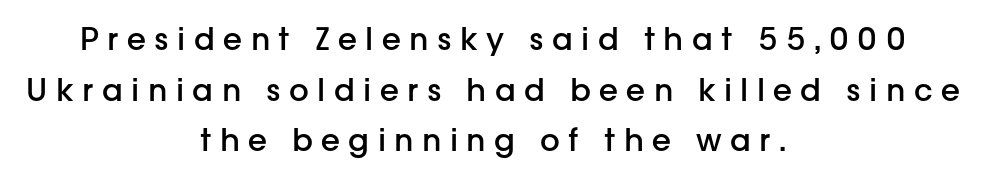
{"serif": "no", "italic": "no", "bold": "semi", "weight": "semibold", "width": "normal", "stroke_contrast": "low", "x_height": "medium", "monospaced": "no", "underline": "no", "align": "center", "line_spacing": "normal", "line_spacing_ratio": 1.63, "letter_spacing": "wide", "letter_spacing_em": 0.27, "glyph_px": 31}
